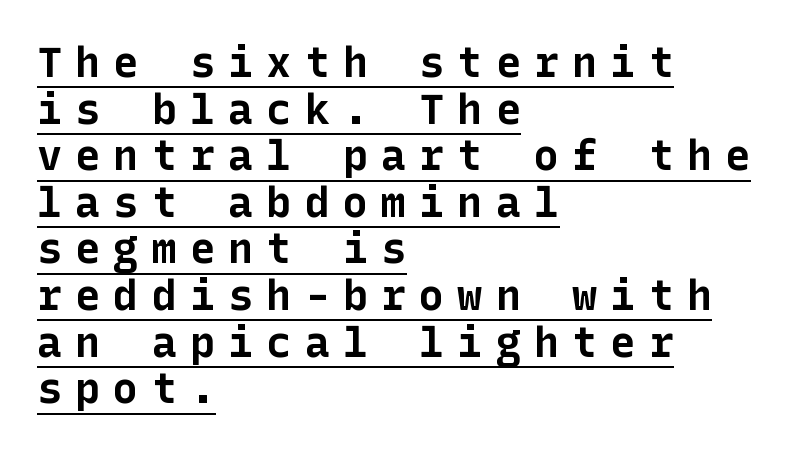
This rendering features underlined lettering. The setting favours the left margin, as ordinary paragraphs usually do. Designer's note — italics off, roman on. What's the leading like? Squeezed, with rows nearly overlapping.
